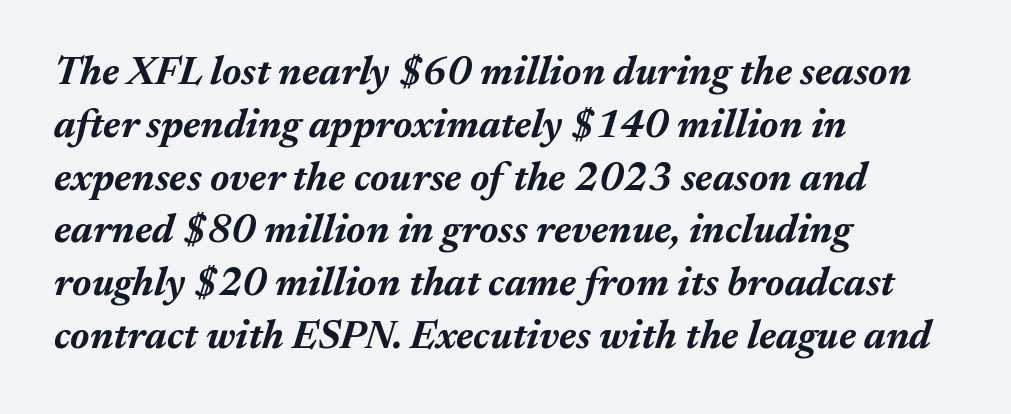
{"italic": "yes", "lean": "right", "slant_degrees": 17, "bold": "yes", "weight": "bold", "width": "normal", "stroke_contrast": "medium", "x_height": "medium", "monospaced": "no", "underline": "no", "align": "left", "line_spacing": "normal", "line_spacing_ratio": 1.32, "letter_spacing": "normal", "letter_spacing_em": 0.0, "glyph_px": 40}
